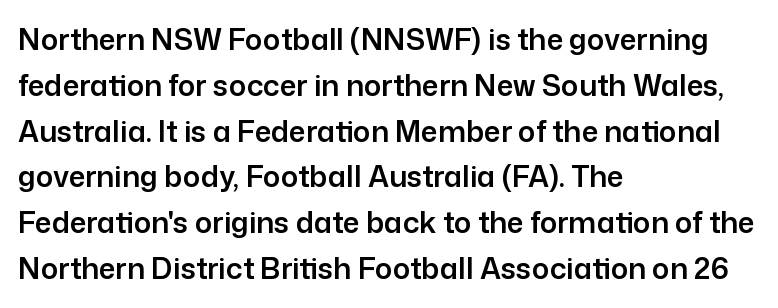
Typographically, this falls in the sans-serif category. Nobody touched the tracking dial on this one. These lines are set flush left with a ragged right edge. The specimen omits any rule beneath the text block's lines.
